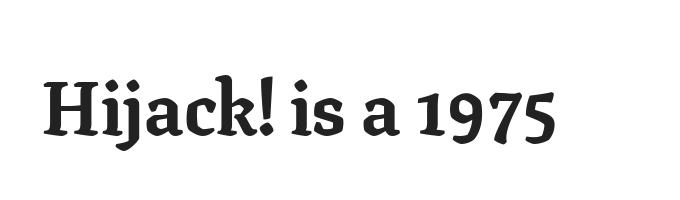
Q: Is the text bold? A: Yes.
Q: Is the text italic (slanted)? A: No, it is upright.
Q: Is the typeface a serif or a sans-serif typeface? A: Serif.
Q: Is the text underlined? A: No.
Q: Is the spacing between letters normal or unusually wide? A: Normal.
Q: Width (condensed, normal, or wide)? A: Normal.
Q: Stroke contrast? A: Low.
Q: x-height? A: Medium.
Q: Monospaced? A: No.
